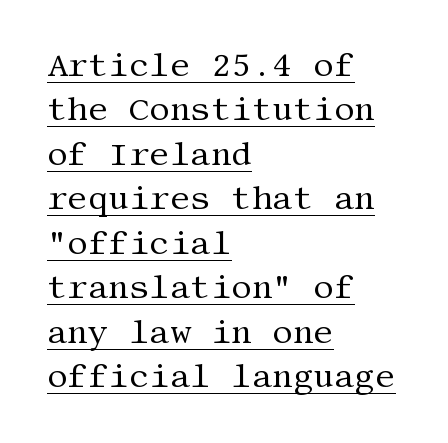
{"serif": "yes", "italic": "no", "bold": "no", "weight": "regular", "width": "normal", "stroke_contrast": "medium", "x_height": "large", "underline": "yes", "align": "left", "line_spacing": "normal", "line_spacing_ratio": 1.39, "letter_spacing": "normal", "letter_spacing_em": 0.0, "glyph_px": 32}
